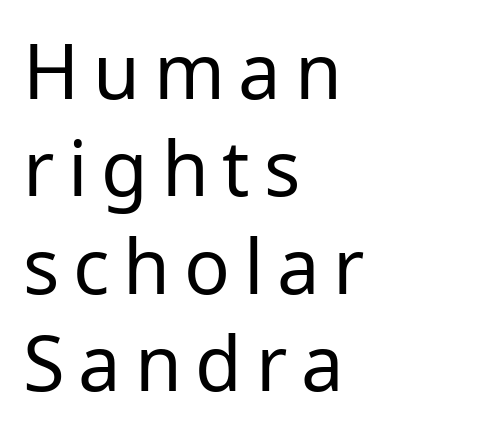
The image shows 76 px regular-weight sans-serif type, upright; set left-aligned, normal line spacing (1.28x), not underlined; low stroke contrast and a medium x-height.
